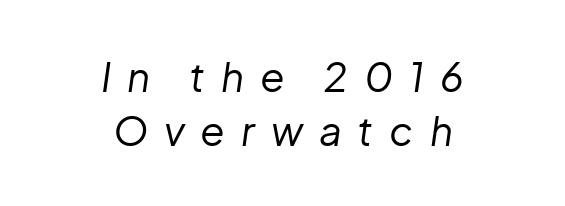
A clean baseline with only descenders dipping below it. A typesetter would call this leading conventional body-copy spacing. The typesetter chose a symmetrical, centered arrangement here. Stems and bowls with no extra thickness — not bold. You could not count columns in this text — the font is proportionally spaced.
